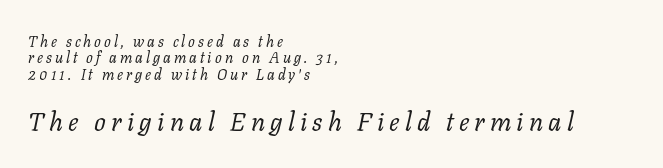
Q: Is the text bold? A: No.
Q: Is the text italic (slanted)? A: Yes, it leans right by about 11 degrees.
Q: Is the text underlined? A: No.
Q: How is the paragraph aligned? A: Left-aligned.
Q: Is the spacing between letters normal or unusually wide? A: Unusually wide.
Q: Is the spacing between lines tight, normal or loose? A: Tight.
Q: Which block of text is set in a larger size, the first (top) or the second (bottom)? A: The second (bottom) one.
